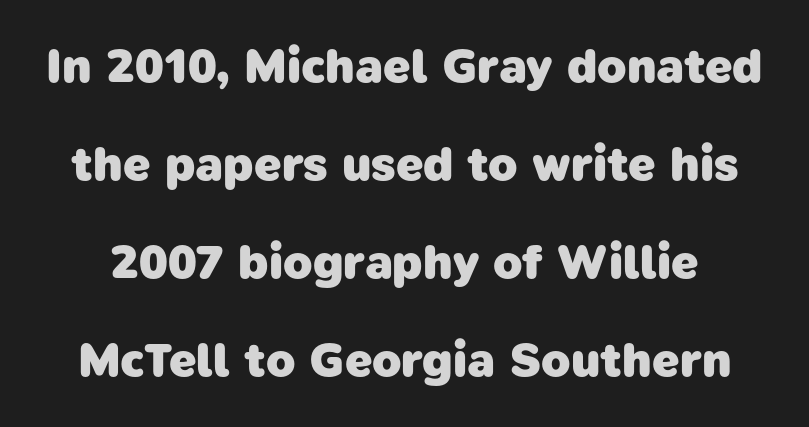
The image shows 48 px heavy sans-serif type; set loose line spacing (2.04x), normal letter spacing, not underlined; low stroke contrast and a medium x-height.
